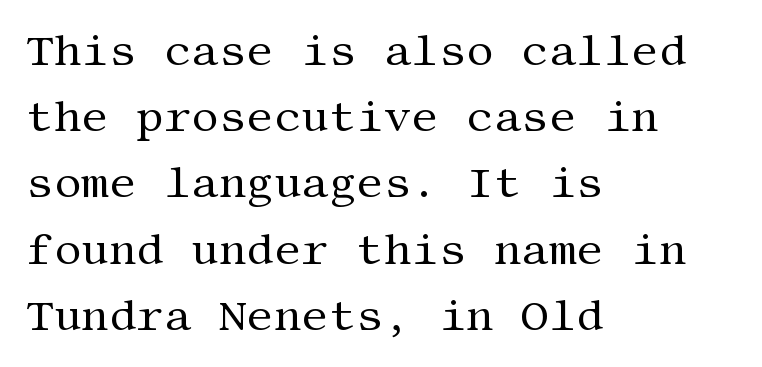
Q: Is the text bold? A: No.
Q: Is the text italic (slanted)? A: No, it is upright.
Q: Is the typeface a serif or a sans-serif typeface? A: Serif.
Q: Is the text underlined? A: No.
Q: How is the paragraph aligned? A: Left-aligned.
Q: Is the spacing between letters normal or unusually wide? A: Normal.
Q: Is the spacing between lines tight, normal or loose? A: Normal.
Q: Width (condensed, normal, or wide)? A: Normal.
Q: Stroke contrast? A: Medium.
Q: x-height? A: Large.
